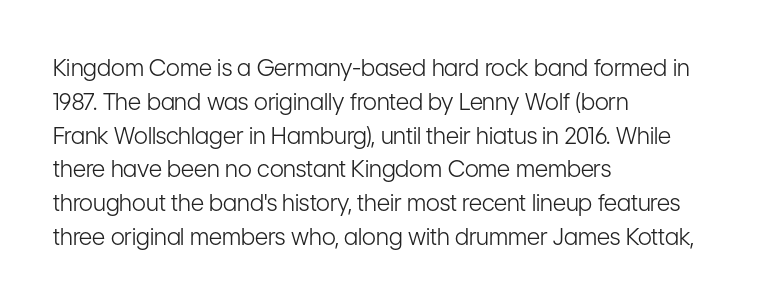
Q: Is the text bold? A: No.
Q: Is the text italic (slanted)? A: No, it is upright.
Q: Is the text underlined? A: No.
Q: How is the paragraph aligned? A: Left-aligned.
Q: Is the spacing between letters normal or unusually wide? A: Normal.
Q: Is the spacing between lines tight, normal or loose? A: Normal.
